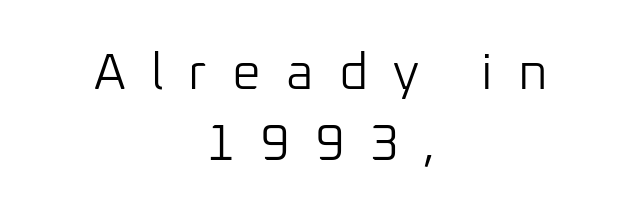
Q: Is the text bold? A: No.
Q: Is the text italic (slanted)? A: No, it is upright.
Q: Is the typeface a serif or a sans-serif typeface? A: Sans-serif.
Q: Is the text underlined? A: No.
Q: How is the paragraph aligned? A: Centered.
Q: Is the spacing between letters normal or unusually wide? A: Unusually wide.
Q: Is the spacing between lines tight, normal or loose? A: Normal.
Q: Width (condensed, normal, or wide)? A: Normal.
Q: Stroke contrast? A: Low.
Q: x-height? A: Medium.
Q: Monospaced? A: No.
